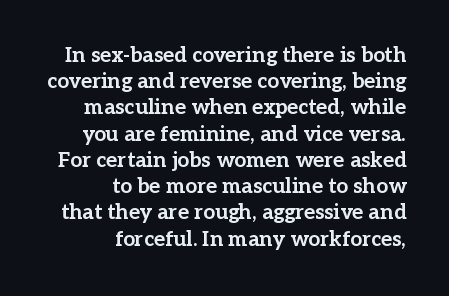
{"italic": "no", "bold": "yes", "underline": "no", "align": "right", "line_spacing": "normal", "line_spacing_ratio": 1.25, "letter_spacing": "normal", "letter_spacing_em": 0.0, "glyph_px": 21}
